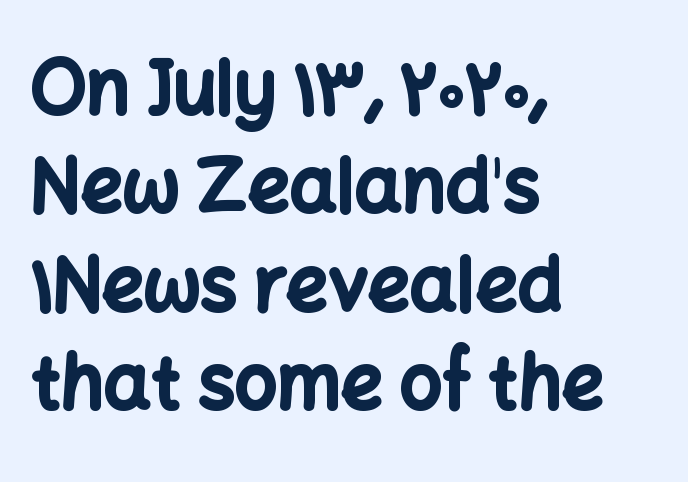
The image shows 74 px bold sans-serif type, upright; set left-aligned, normal line spacing (1.33x), normal letter spacing, not underlined; low stroke contrast and a medium x-height.
